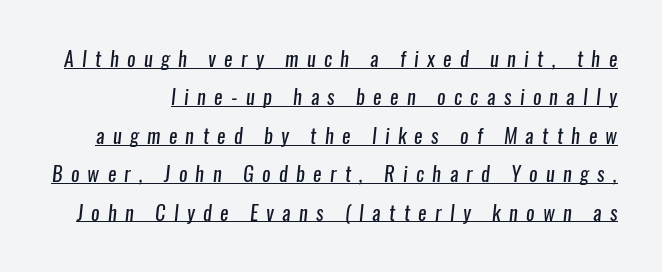
The image shows 20 px text type; set loose line spacing (1.92x), unusually wide letter spacing (+0.42 em), underlined.
